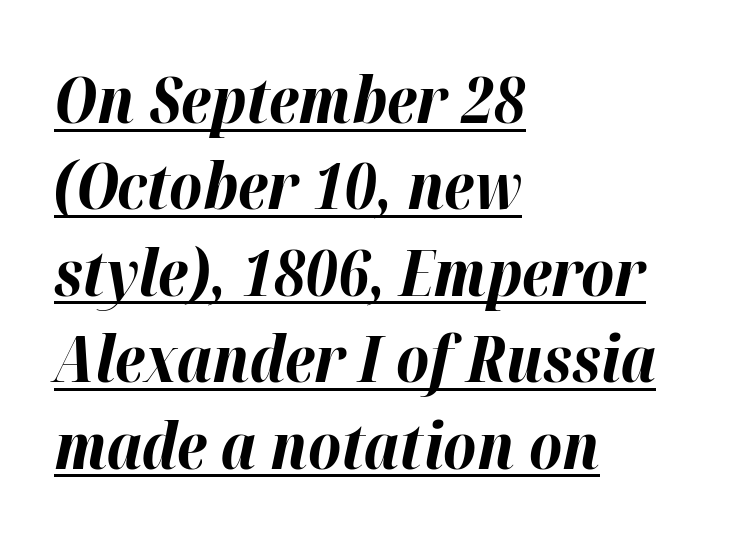
Q: Is the text bold? A: Yes.
Q: Is the text italic (slanted)? A: Yes, it leans right by about 12 degrees.
Q: Is the text underlined? A: Yes.
Q: How is the paragraph aligned? A: Left-aligned.
Q: Is the spacing between letters normal or unusually wide? A: Normal.
Q: Is the spacing between lines tight, normal or loose? A: Normal.
Q: Width (condensed, normal, or wide)? A: Normal.
Q: Stroke contrast? A: High.
Q: x-height? A: Medium.
Q: Monospaced? A: No.
